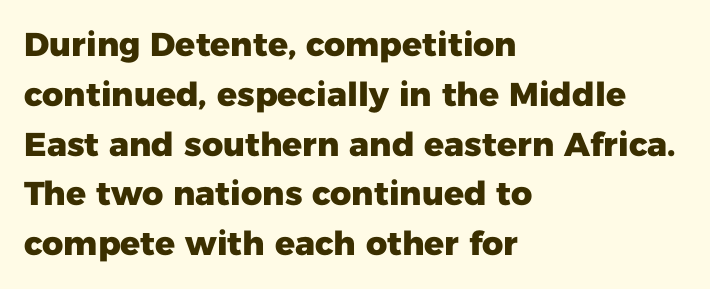
{"serif": "no", "italic": "no", "bold": "yes", "weight": "heavy", "width": "normal", "stroke_contrast": "low", "x_height": "medium", "monospaced": "no", "underline": "no", "align": "left", "line_spacing": "normal", "line_spacing_ratio": 1.51, "letter_spacing": "normal", "letter_spacing_em": 0.0, "glyph_px": 33}
